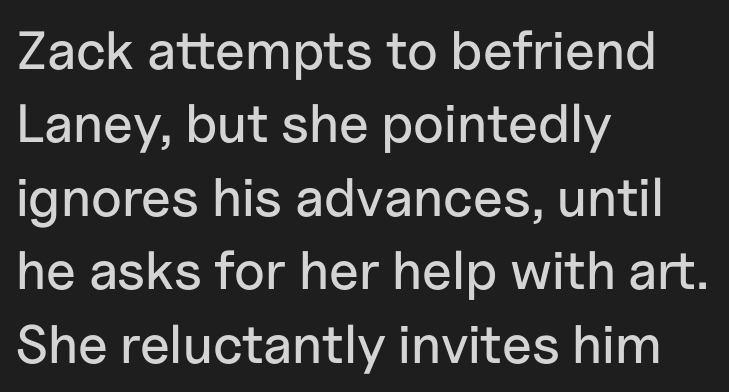
The image shows 54 px sans-serif type, upright; set left-aligned, normal line spacing (1.36x), normal letter spacing, not underlined; low stroke contrast and a medium x-height.
